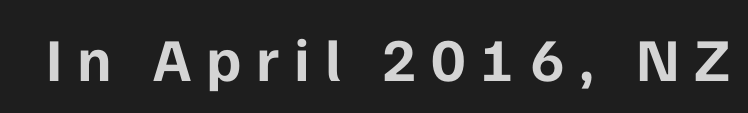
The image shows 61 px bold sans-serif type, upright; set unusually wide letter spacing (+0.24 em), not underlined; low stroke contrast and a medium x-height.
